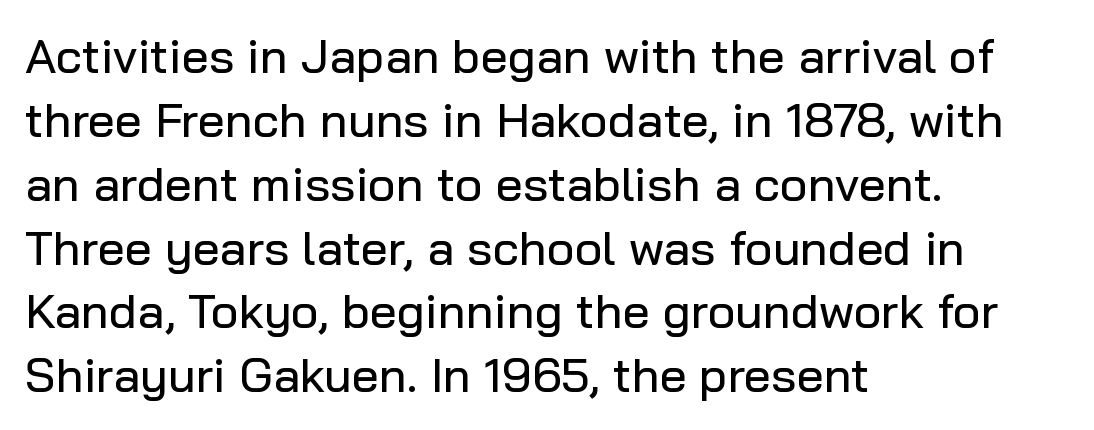
Rows of type keep a routine distance in the vertical direction. Tracking here is standard; glyphs follow each other at the usual distance. The specimen omits any rule beneath the text block's lines. These lines are rendered in a variable-pitch font.
